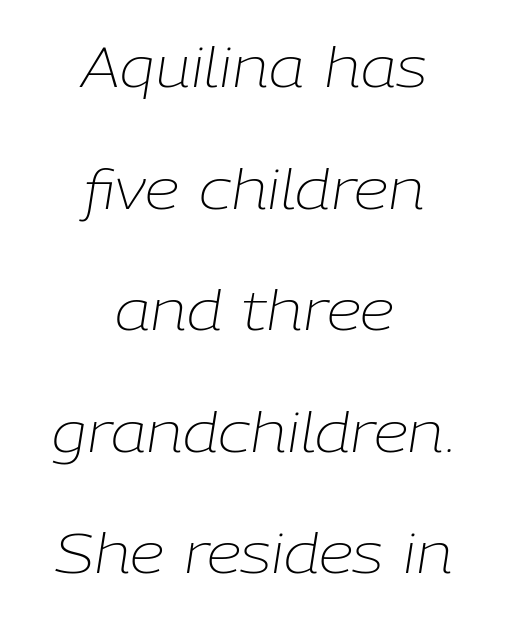
The image shows 55 px light type, italic (leaning right); set centered, loose line spacing (2.21x), normal letter spacing, not underlined; low stroke contrast and a medium x-height.
